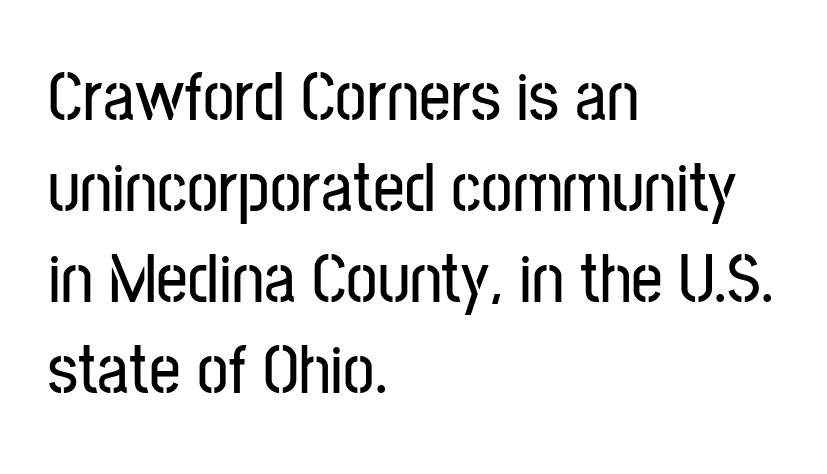
{"serif": "no", "italic": "no", "width": "condensed", "stroke_contrast": "low", "x_height": "medium", "monospaced": "no", "underline": "no", "align": "left", "line_spacing": "normal", "line_spacing_ratio": 1.3, "letter_spacing": "normal", "letter_spacing_em": 0.0, "glyph_px": 70}
